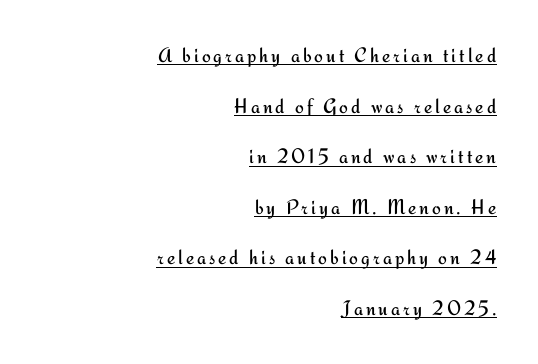
Q: Is the text bold? A: No.
Q: Is the text italic (slanted)? A: No, it is upright.
Q: Is the text underlined? A: Yes.
Q: How is the paragraph aligned? A: Right-aligned.
Q: Is the spacing between lines tight, normal or loose? A: Loose.
